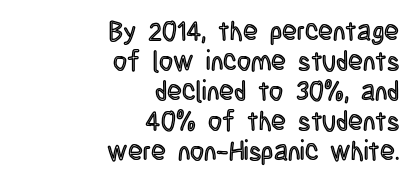
Q: Is the text italic (slanted)? A: No, it is upright.
Q: Is the text underlined? A: No.
Q: How is the paragraph aligned? A: Right-aligned.
Q: Is the spacing between letters normal or unusually wide? A: Normal.
Q: Is the spacing between lines tight, normal or loose? A: Tight.
